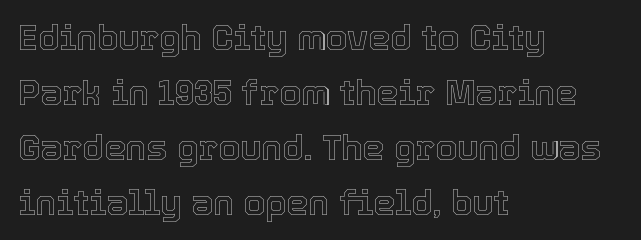
The image shows 35 px text type, upright; set left-aligned, normal line spacing (1.57x), normal letter spacing, not underlined; a medium x-height.
